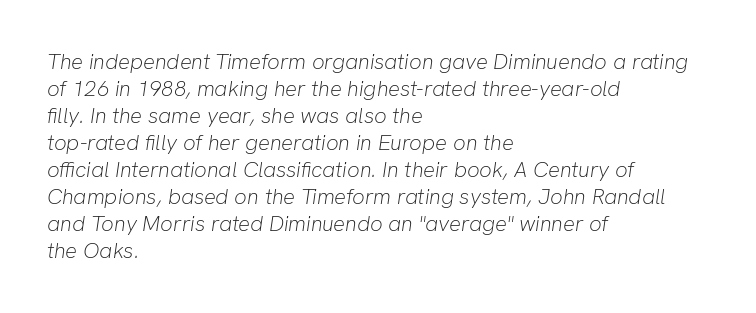
This rendering uses left alignment, leaving the right contour irregular. Caption: standard tracking, unaltered. This is oblique type, the kind used for emphasis or titles. Letters rest on an invisible, unmarked baseline. No heavy texture on the line: the type isn't bold.
